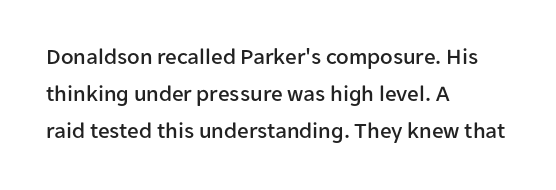
The image shows 23 px text type, upright; set left-aligned, normal line spacing (1.6x), normal letter spacing, not underlined.
